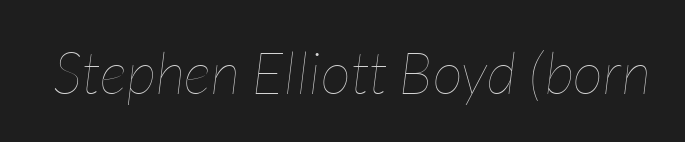
The image shows 59 px thin, condensed type, italic (leaning right); set normal letter spacing, not underlined; low stroke contrast and a medium x-height.
